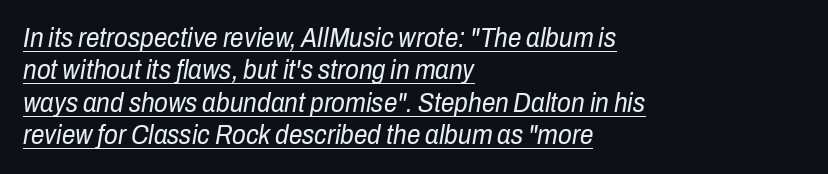
Q: Is the text bold? A: No.
Q: Is the text italic (slanted)? A: Yes, it leans right by about 10 degrees.
Q: Is the text underlined? A: Yes.
Q: How is the paragraph aligned? A: Left-aligned.
Q: Is the spacing between letters normal or unusually wide? A: Normal.
